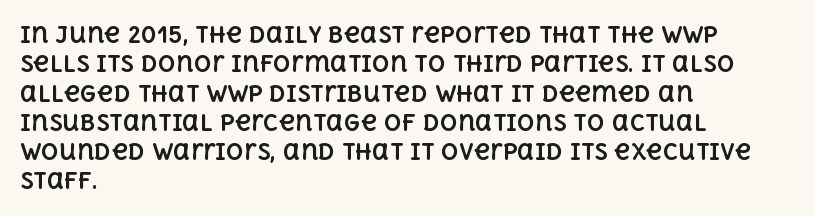
The image shows 22 px bold type, upright; set left-aligned, normal line spacing (1.33x), normal letter spacing, not underlined.
